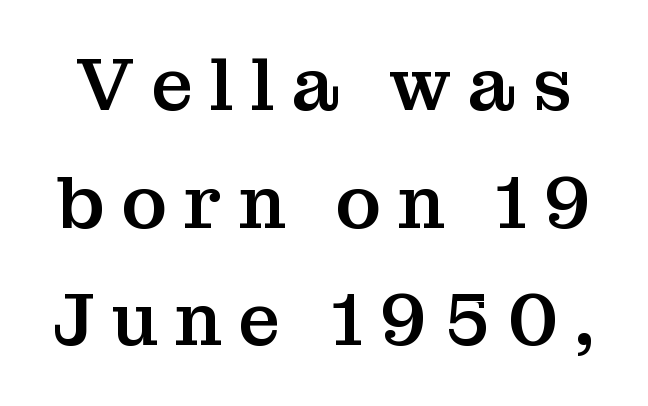
Q: Is the text italic (slanted)? A: No, it is upright.
Q: Is the typeface a serif or a sans-serif typeface? A: Serif.
Q: Is the text underlined? A: No.
Q: Is the spacing between letters normal or unusually wide? A: Unusually wide.
Q: Is the spacing between lines tight, normal or loose? A: Normal.
Q: Width (condensed, normal, or wide)? A: Normal.
Q: Stroke contrast? A: Medium.
Q: x-height? A: Medium.
Q: Monospaced? A: No.
